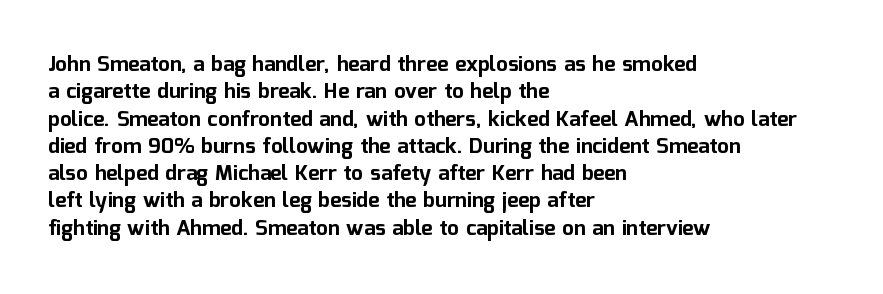
{"italic": "no", "bold": "yes", "underline": "no", "align": "left", "line_spacing": "normal", "line_spacing_ratio": 1.3, "letter_spacing": "normal", "letter_spacing_em": 0.0, "glyph_px": 21}
